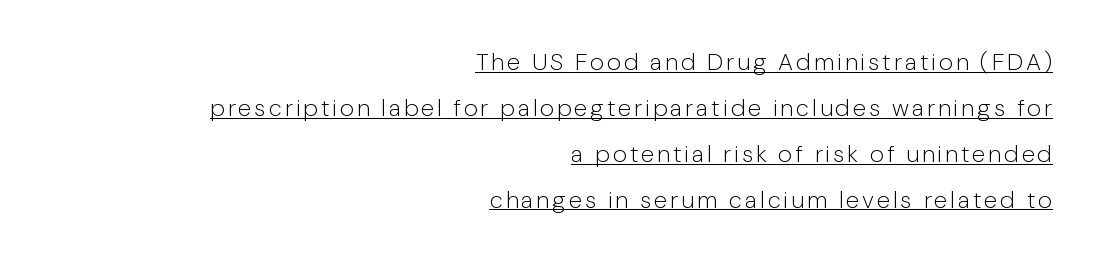
Q: Is the text bold? A: No.
Q: Is the text italic (slanted)? A: No, it is upright.
Q: Is the text underlined? A: Yes.
Q: How is the paragraph aligned? A: Right-aligned.
Q: Is the spacing between lines tight, normal or loose? A: Loose.
